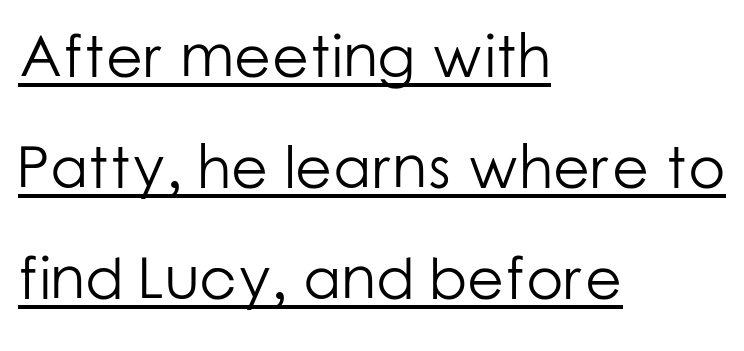
Is the type heavy? It reads as light-to-regular instead. Posture: straight, roman, zero tilt. Which margin do the lines hug? The left one — the right edge is uneven. Each letter keeps its own natural width here, so spacing adapts to shape. Observe the absence of serifs on each vertical stroke in this sample.
